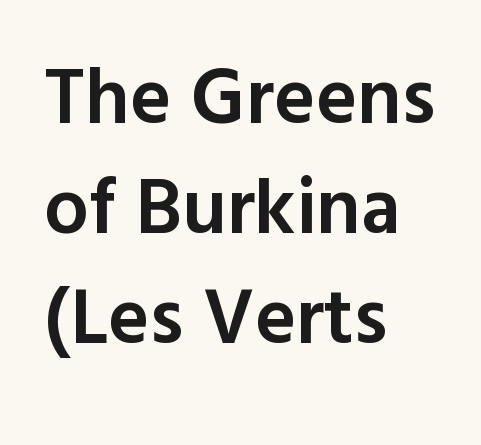
On the weight axis this lands at semibold, roughly 600. Each word holds together tightly as a unit, with standard inter-letter gaps. The foot of each line stays bare and open. A roman cut, with each character standing at attention. The lines sit at an ordinary, default distance from one another. These lines are set flush left with a ragged right edge.
